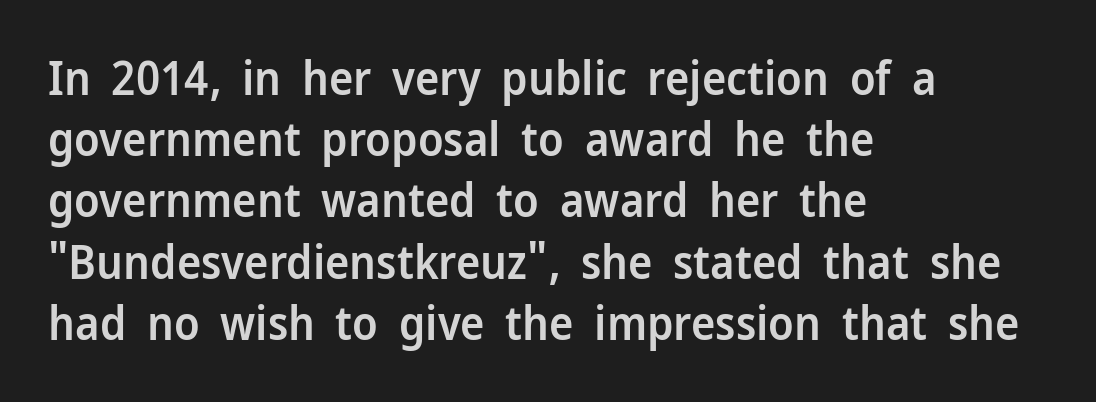
Q: Is the text bold? A: Semi-bold.
Q: Is the text italic (slanted)? A: No, it is upright.
Q: Is the typeface a serif or a sans-serif typeface? A: Sans-serif.
Q: Is the text underlined? A: No.
Q: How is the paragraph aligned? A: Left-aligned.
Q: Is the spacing between letters normal or unusually wide? A: Normal.
Q: Is the spacing between lines tight, normal or loose? A: Normal.
Q: Width (condensed, normal, or wide)? A: Normal.
Q: Stroke contrast? A: Low.
Q: x-height? A: Medium.
Q: Monospaced? A: No.
